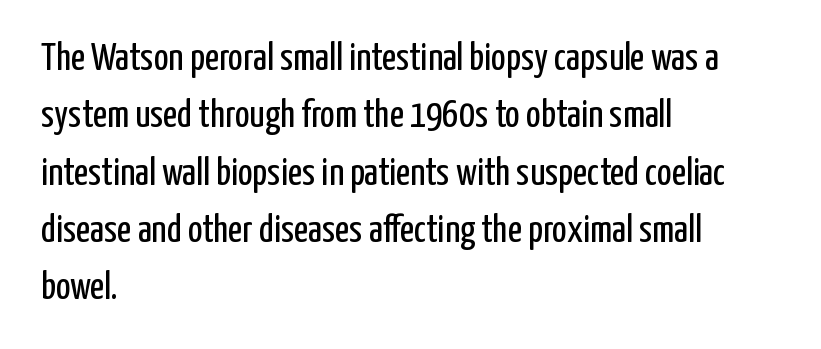
The image shows 39 px regular-weight, condensed sans-serif type, upright; set left-aligned, normal line spacing (1.47x), normal letter spacing, not underlined; low stroke contrast and a medium x-height.
